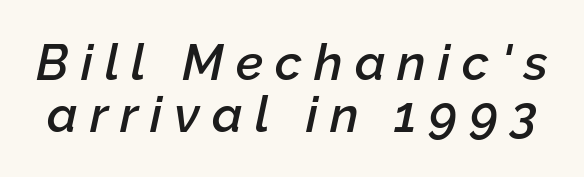
The image shows 50 px semibold type, italic (leaning right); set tight line spacing (1.04x), unusually wide letter spacing (+0.24 em), not underlined; low stroke contrast and a medium x-height.
